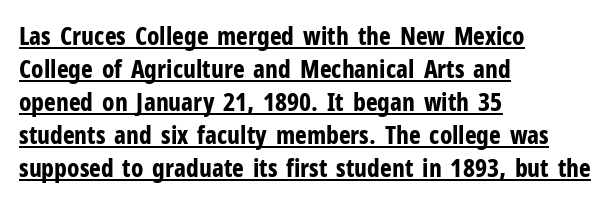
{"italic": "no", "bold": "yes", "underline": "yes", "align": "left", "line_spacing": "normal", "line_spacing_ratio": 1.32, "letter_spacing": "normal", "letter_spacing_em": 0.0, "glyph_px": 25}
